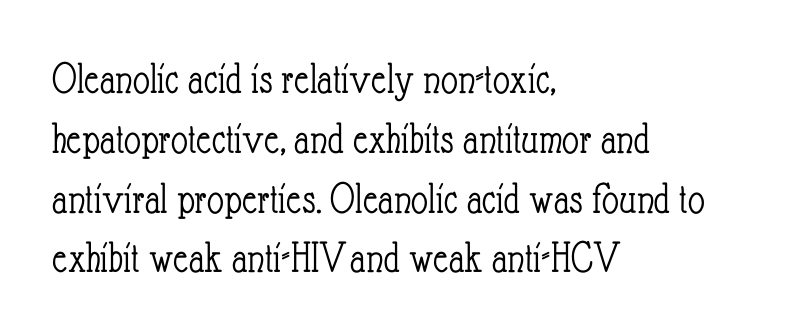
The image shows 46 px light, condensed type, upright; set left-aligned, normal line spacing (1.3x), normal letter spacing, not underlined; low stroke contrast and a small x-height.
